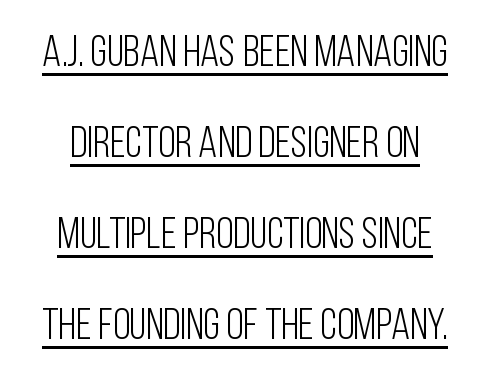
{"serif": "no", "italic": "no", "bold": "no", "weight": "light", "width": "condensed", "stroke_contrast": "low", "x_height": "large", "monospaced": "no", "underline": "yes", "line_spacing": "loose", "line_spacing_ratio": 2.07, "letter_spacing": "normal", "letter_spacing_em": 0.0, "glyph_px": 44}
